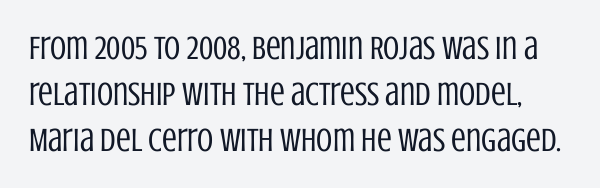
The image shows 33 px regular-weight, condensed sans-serif type, upright; set normal line spacing (1.39x), normal letter spacing, not underlined; low stroke contrast and a large x-height.
